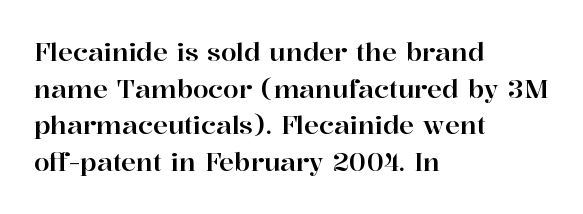
{"italic": "no", "underline": "no", "align": "left", "line_spacing": "normal", "line_spacing_ratio": 1.47, "letter_spacing": "normal", "letter_spacing_em": 0.0, "glyph_px": 25}
